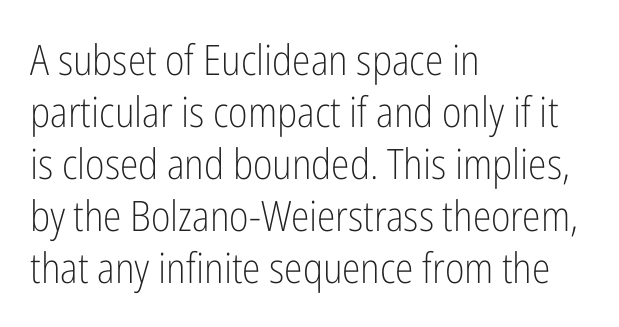
The image shows 42 px light, condensed sans-serif type, upright; set left-aligned, line spacing 1.24x, normal letter spacing, not underlined; low stroke contrast and a medium x-height.
